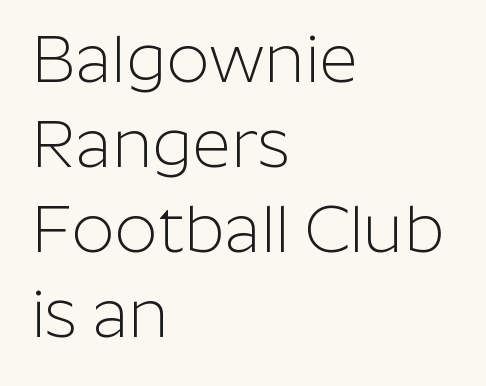
No extra tracking has been applied to these lines. Alignment: flush left. This is sans-serif lettering, the kind often seen on screens and signage. When letters stand straight like this, we call the style roman or upright. No extra ink here — the face is not bold.
